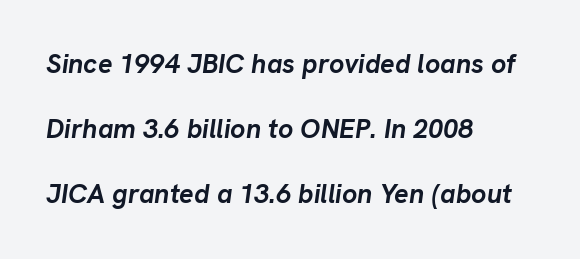
{"italic": "yes", "lean": "right", "slant_degrees": 8, "bold": "yes", "underline": "no", "align": "left", "line_spacing": "loose", "line_spacing_ratio": 2.41, "letter_spacing": "normal", "letter_spacing_em": 0.0, "glyph_px": 27}
